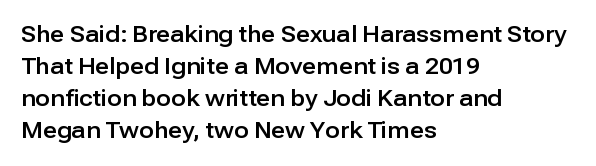
{"italic": "no", "underline": "no", "align": "left", "line_spacing": "normal", "line_spacing_ratio": 1.46, "letter_spacing": "normal", "letter_spacing_em": 0.0, "glyph_px": 22}
